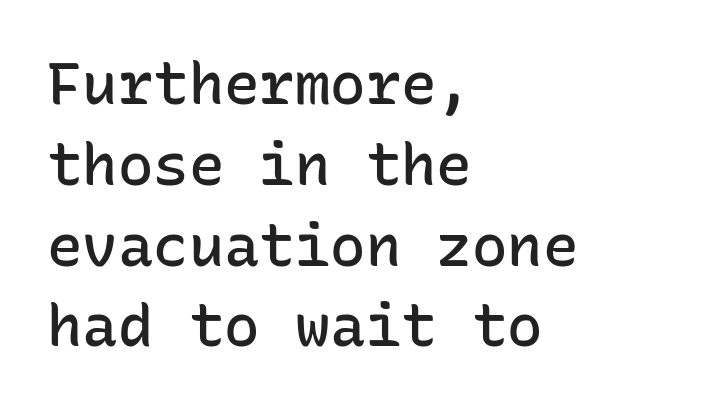
Q: Is the text bold? A: Semi-bold.
Q: Is the text italic (slanted)? A: No, it is upright.
Q: Is the typeface a serif or a sans-serif typeface? A: Sans-serif.
Q: Is the text underlined? A: No.
Q: How is the paragraph aligned? A: Left-aligned.
Q: Is the spacing between letters normal or unusually wide? A: Normal.
Q: Is the spacing between lines tight, normal or loose? A: Normal.
Q: Width (condensed, normal, or wide)? A: Normal.
Q: Stroke contrast? A: Low.
Q: x-height? A: Medium.
Q: Monospaced? A: Yes.
